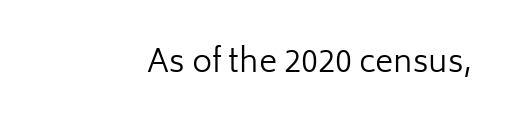
Q: Is the text bold? A: No.
Q: Is the text italic (slanted)? A: No, it is upright.
Q: Is the typeface a serif or a sans-serif typeface? A: Sans-serif.
Q: Is the text underlined? A: No.
Q: How is the paragraph aligned? A: Right-aligned.
Q: Is the spacing between letters normal or unusually wide? A: Normal.
Q: Width (condensed, normal, or wide)? A: Normal.
Q: Stroke contrast? A: Low.
Q: x-height? A: Medium.
Q: Monospaced? A: No.
